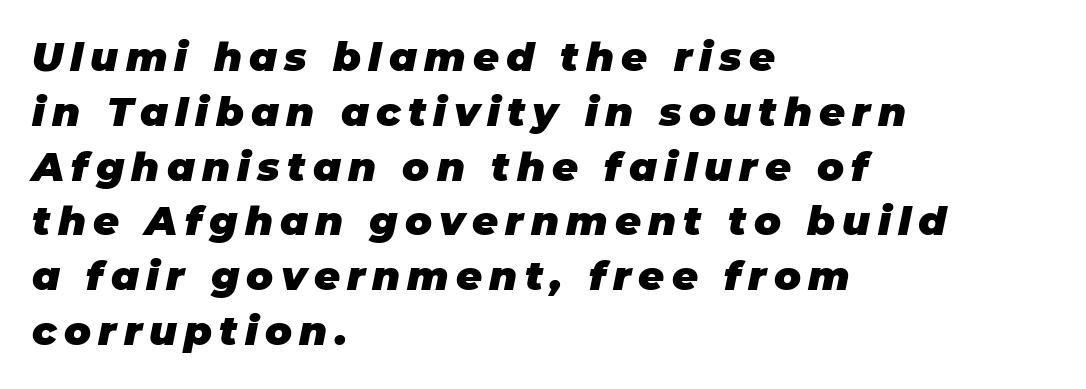
{"italic": "yes", "lean": "right", "slant_degrees": 11, "bold": "yes", "weight": "heavy", "width": "normal", "stroke_contrast": "low", "x_height": "large", "monospaced": "no", "underline": "no", "align": "left", "line_spacing": "normal", "line_spacing_ratio": 1.37, "glyph_px": 40}
